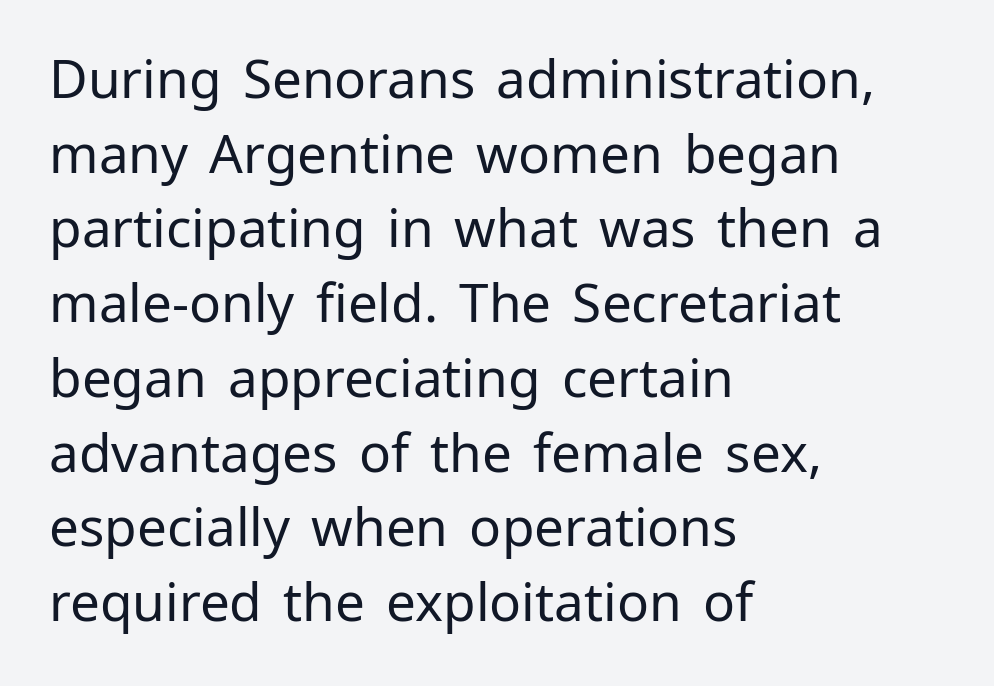
Q: Is the text bold? A: No.
Q: Is the text italic (slanted)? A: No, it is upright.
Q: Is the typeface a serif or a sans-serif typeface? A: Sans-serif.
Q: Is the text underlined? A: No.
Q: How is the paragraph aligned? A: Left-aligned.
Q: Is the spacing between letters normal or unusually wide? A: Normal.
Q: Is the spacing between lines tight, normal or loose? A: Normal.
Q: Width (condensed, normal, or wide)? A: Normal.
Q: Stroke contrast? A: Low.
Q: x-height? A: Medium.
Q: Monospaced? A: No.
